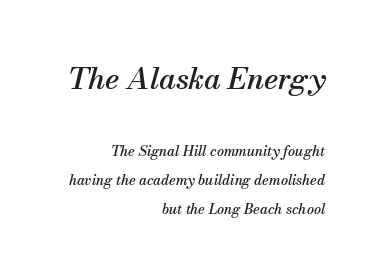
One glance says open: line gaps are wider than usual. The face used here is rendered with its standard letterfit. The axis of the letterforms is tilted away from vertical. Here the designer chose a conventional face with non-uniform glyph widths. The strip under each line holds only bare page.
